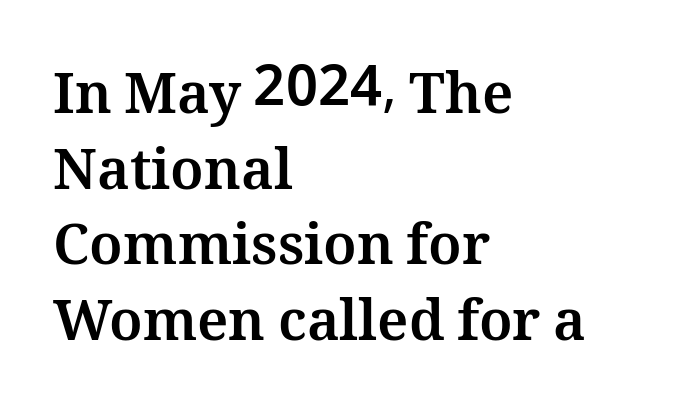
The line texture is even and compact thanks to regular tracking. Anything drawn beneath the words? Only blank space. Notice how the passage keeps a crisp vertical edge on the left only. Honestly, the row spacing looks completely unremarkable.
